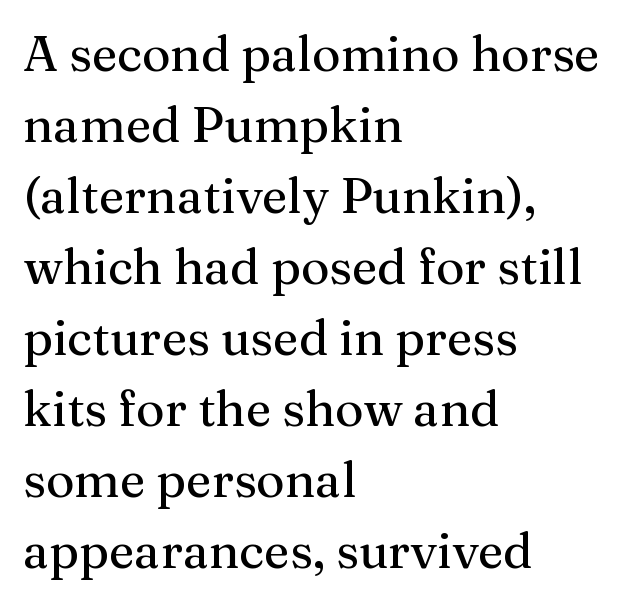
{"serif": "yes", "italic": "no", "width": "normal", "stroke_contrast": "medium", "x_height": "medium", "monospaced": "no", "underline": "no", "align": "left", "line_spacing": "normal", "line_spacing_ratio": 1.45, "letter_spacing": "normal", "letter_spacing_em": 0.0, "glyph_px": 49}
